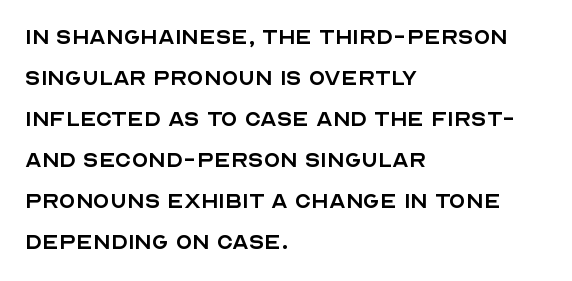
{"italic": "no", "bold": "no", "underline": "no", "align": "left", "line_spacing": "normal", "line_spacing_ratio": 1.52, "letter_spacing": "normal", "letter_spacing_em": 0.0, "glyph_px": 27}
